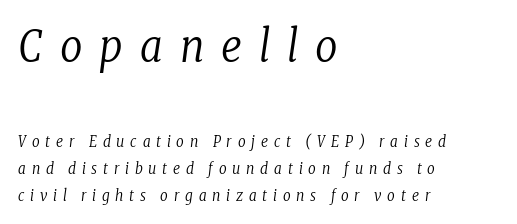
{"serif": "yes", "italic": "yes", "lean": "right", "slant_degrees": 8, "bold": "no", "weight": "regular", "width": "condensed", "stroke_contrast": "low", "x_height": "medium", "monospaced": "no", "underline": "no", "align": "left", "line_spacing_ratio": 1.79, "letter_spacing": "wide", "letter_spacing_em": 0.39, "larger_block": "first", "size_ratio": 2.93, "glyph_px": 44}
